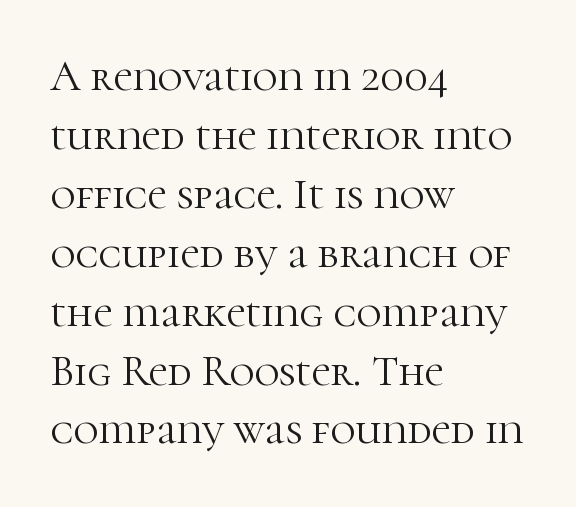
The image shows 43 px light serif type, upright; set left-aligned, normal line spacing (1.37x), normal letter spacing, not underlined; high stroke contrast and a medium x-height.
